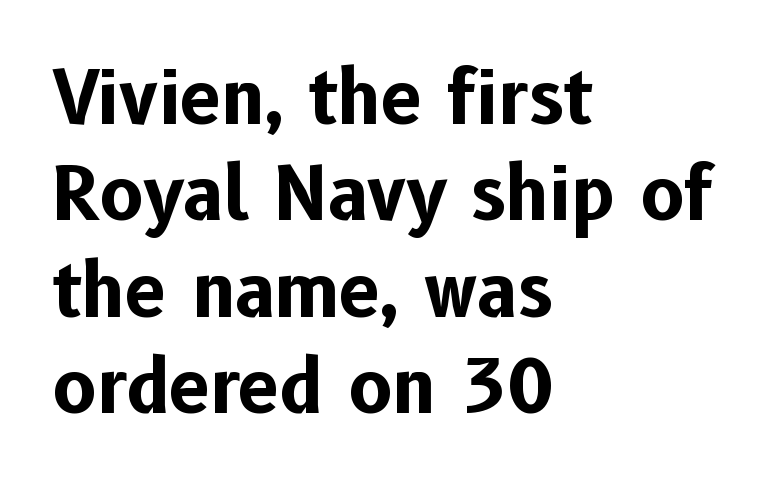
{"serif": "no", "italic": "no", "bold": "yes", "weight": "bold", "width": "normal", "stroke_contrast": "low", "x_height": "medium", "monospaced": "no", "underline": "no", "align": "left", "line_spacing": "normal", "line_spacing_ratio": 1.32, "letter_spacing": "normal", "letter_spacing_em": 0.0, "glyph_px": 73}
